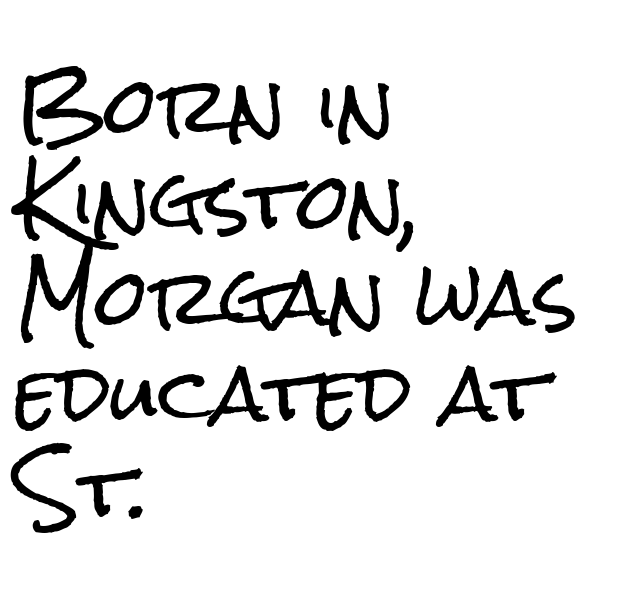
The image shows 75 px condensed sans-serif type, upright; set left-aligned, normal line spacing (1.28x), normal letter spacing, not underlined; low stroke contrast and a medium x-height.
